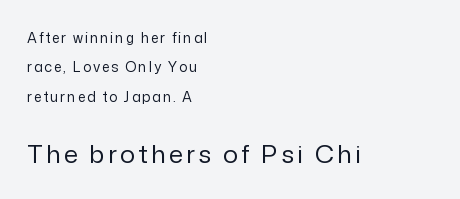
This is the regular roman posture of the typeface. Leading is clearly above the norm, producing a sparse column. Type without underlining. Note: smaller setting up top, larger setting below. These lines are set flush left with a ragged right edge. On a weight scale, this lands at 450 or below.
